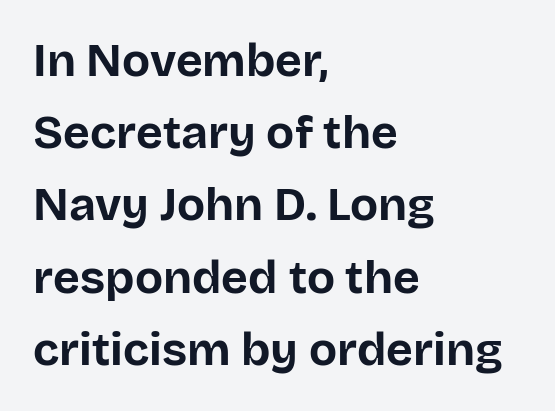
Character widths vary here, with narrow letters taking less room than wide ones. Notice how the stems are strictly vertical — no italics here. The face used here has the dense, thick strokes of a bold. The paragraph shown leans on its left margin. No feet cap the strokes, marking this as sans-serif type.
